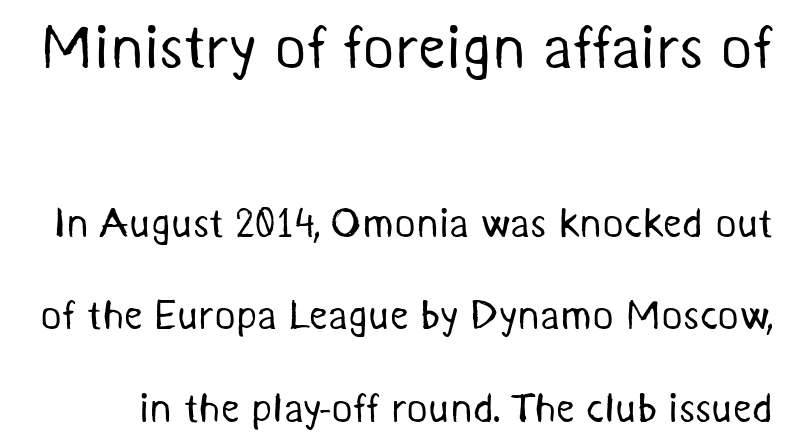
The image shows 61 px regular-weight sans-serif type; set loose line spacing (2.25x), normal letter spacing, not underlined; the first (top) block is 1.49x larger; medium stroke contrast and a medium x-height.
